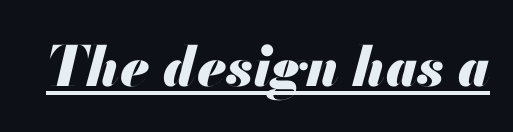
The letters are bold, with thick, heavy strokes. Compared with undecorated copy, this sample adds a rule below the words. You could not count columns in this text — the font is proportionally spaced. Compared with typical body copy, the letter spacing here is the same.
